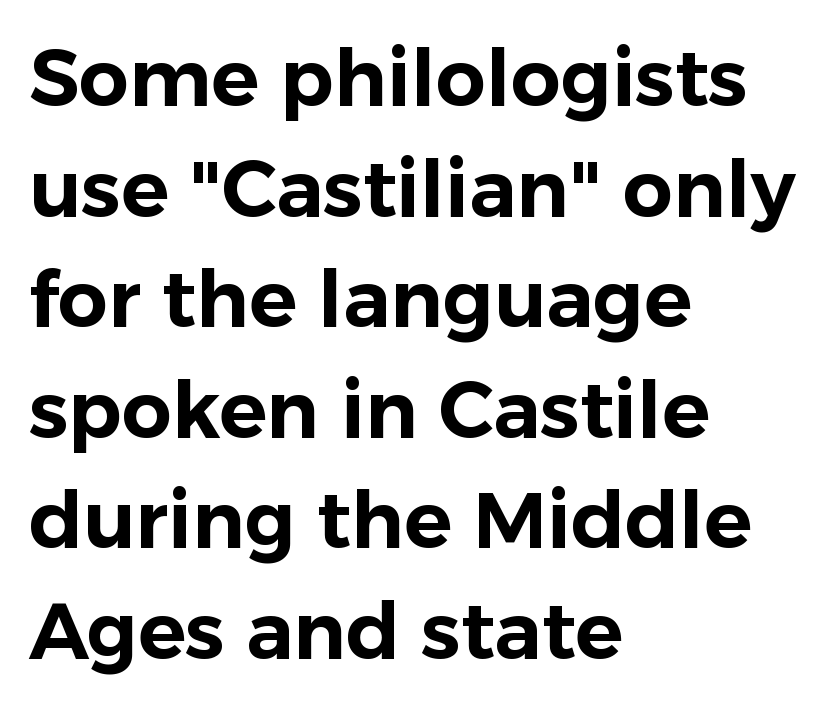
{"serif": "no", "italic": "no", "width": "normal", "stroke_contrast": "low", "x_height": "medium", "monospaced": "no", "underline": "no", "align": "left", "line_spacing": "normal", "line_spacing_ratio": 1.4, "letter_spacing": "normal", "letter_spacing_em": 0.0, "glyph_px": 79}
